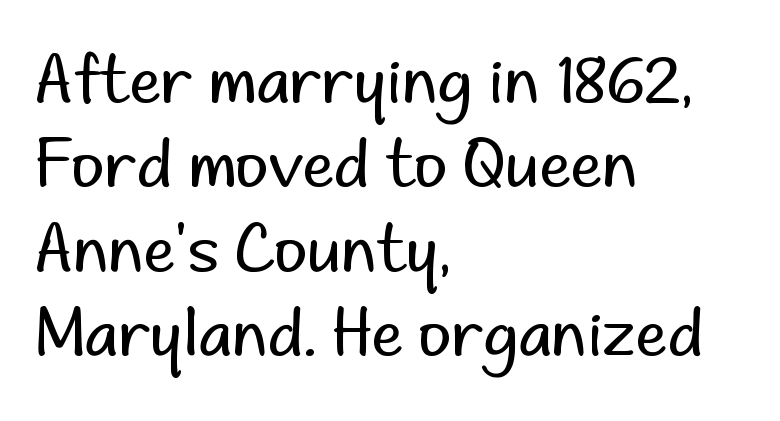
Q: Is the text bold? A: No.
Q: Is the text italic (slanted)? A: No, it is upright.
Q: Is the typeface a serif or a sans-serif typeface? A: Sans-serif.
Q: Is the text underlined? A: No.
Q: How is the paragraph aligned? A: Left-aligned.
Q: Is the spacing between letters normal or unusually wide? A: Normal.
Q: Is the spacing between lines tight, normal or loose? A: Normal.
Q: Width (condensed, normal, or wide)? A: Normal.
Q: Stroke contrast? A: Low.
Q: x-height? A: Small.
Q: Monospaced? A: No.
